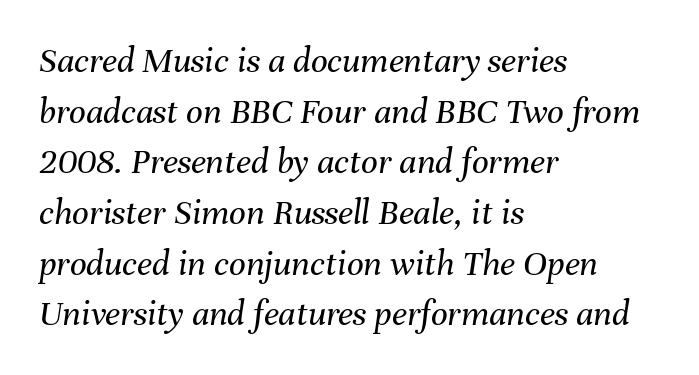
The image shows 37 px regular-weight type, italic (leaning right); set left-aligned, normal line spacing (1.37x), normal letter spacing, not underlined; medium stroke contrast and a medium x-height.
